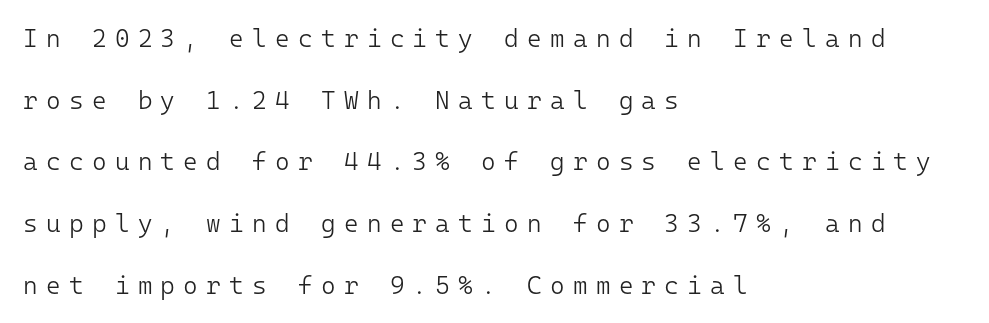
The glyphs are unaccompanied by any horizontal stroke below them. The rendering uses a large line-height, opening up the rows. Is the letter spacing exaggerated? Yes — the characters are pushed far apart. Rendered with straight, roman letterforms. Heaviness? Minimal to ordinary, like unemphasized prose.
